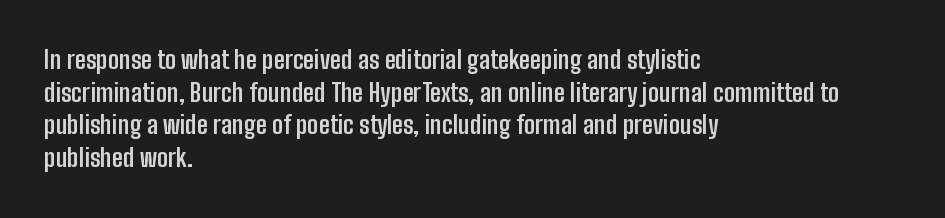
{"italic": "no", "bold": "yes", "underline": "no", "align": "left", "line_spacing": "normal", "line_spacing_ratio": 1.31, "letter_spacing": "normal", "letter_spacing_em": 0.0, "glyph_px": 25}
